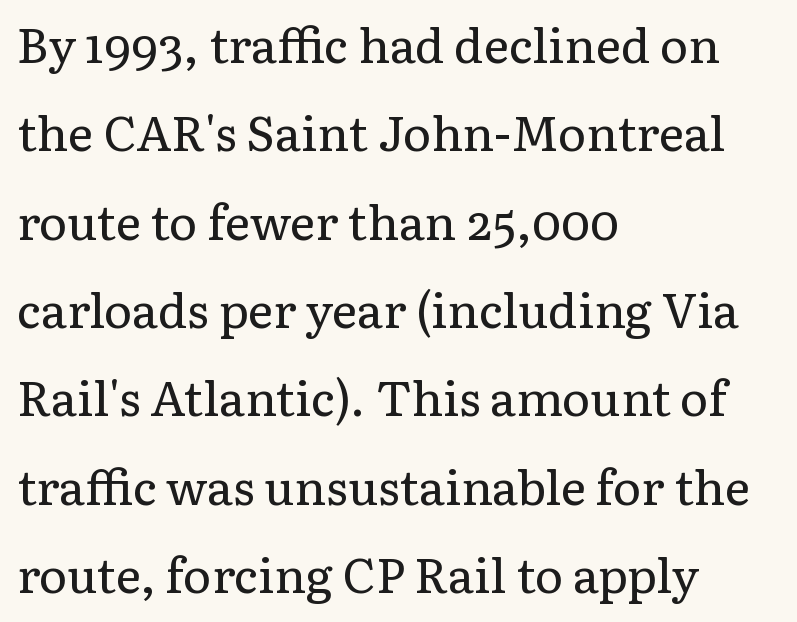
The image shows 48 px regular-weight serif type, upright; set left-aligned, line spacing 1.84x, normal letter spacing, not underlined; low stroke contrast and a medium x-height.
